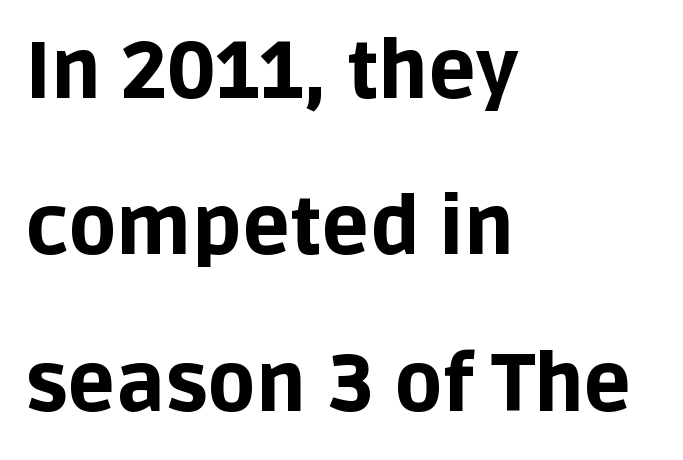
Does the copy run flush right? No — it runs flush left. Decoration check: the copy has no underline. Posture: straight, roman, zero tilt. These lines are composed in type without serifs. Spacing verdict: proportional, widths tailored to each character. There is no visible air inserted between adjacent glyphs.
